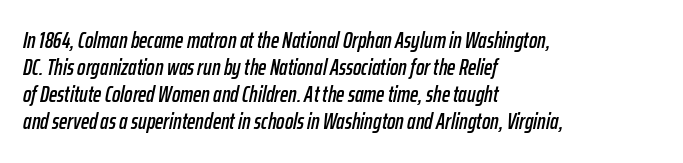
{"italic": "yes", "lean": "right", "slant_degrees": 12, "underline": "no", "align": "left", "line_spacing_ratio": 1.23, "letter_spacing": "normal", "letter_spacing_em": 0.0, "glyph_px": 22}
